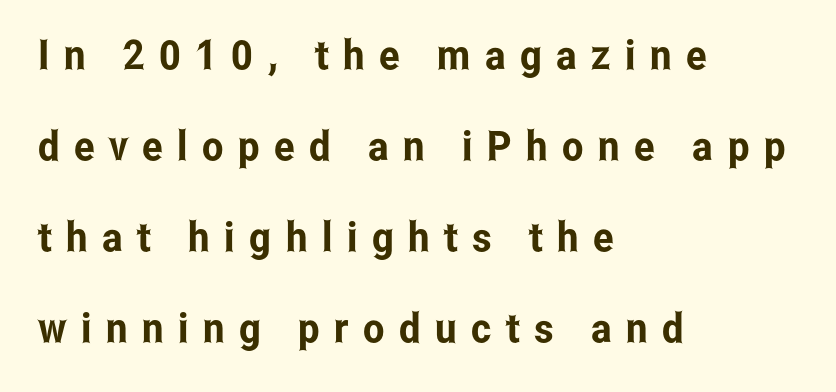
Ordinary non-slanted type is in use. Honestly, there is no underline to notice here at all. The face used here is a sans, in the tradition of grotesques and geometrics. Each new line begins a long way beneath the previous one.
